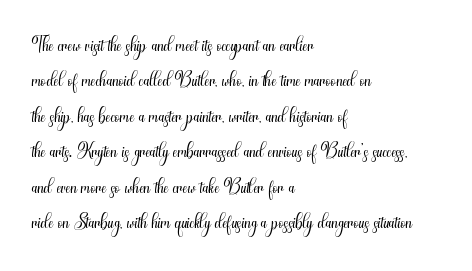
Characters follow at the spacing the type designer built in. Leftover space on each line is placed entirely after the last word. Honestly, there is no underline to notice here at all. No letter is thick-stroked: the sample isn't bold. Unlike a traditional serif, this face leaves its strokes unadorned.
